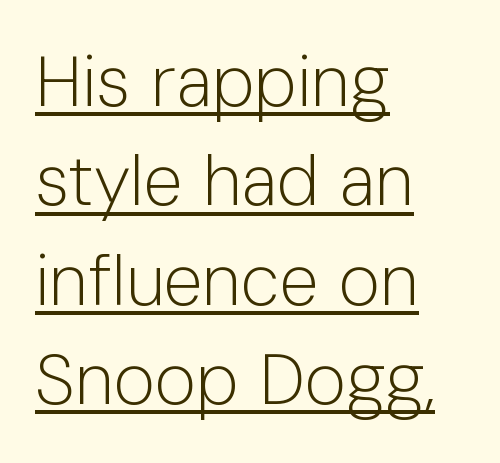
{"serif": "no", "italic": "no", "bold": "no", "weight": "light", "width": "normal", "stroke_contrast": "low", "x_height": "medium", "monospaced": "no", "underline": "yes", "align": "left", "line_spacing": "normal", "line_spacing_ratio": 1.4, "letter_spacing": "normal", "letter_spacing_em": 0.0, "glyph_px": 71}
